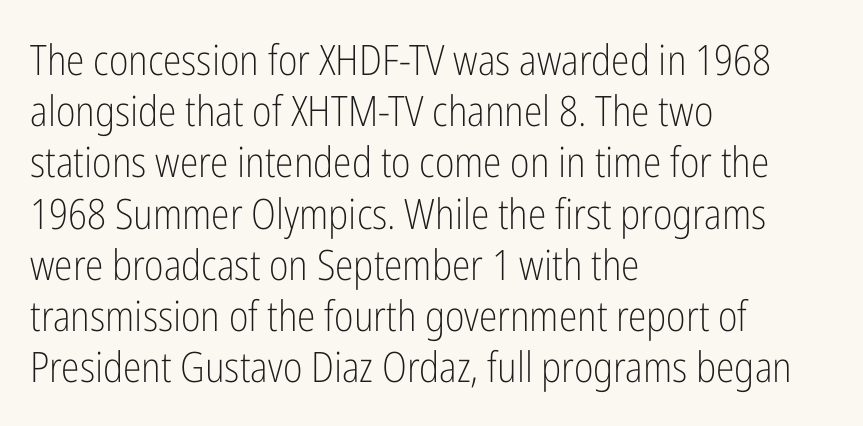
The image shows 42 px light, condensed sans-serif type, upright; set left-aligned, line spacing 1.22x, normal letter spacing, not underlined; low stroke contrast and a medium x-height.
